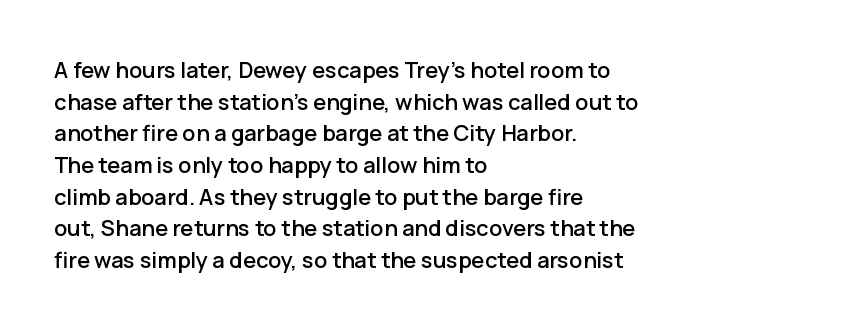
Q: Is the text italic (slanted)? A: No, it is upright.
Q: Is the text underlined? A: No.
Q: How is the paragraph aligned? A: Left-aligned.
Q: Is the spacing between letters normal or unusually wide? A: Normal.
Q: Is the spacing between lines tight, normal or loose? A: Normal.
